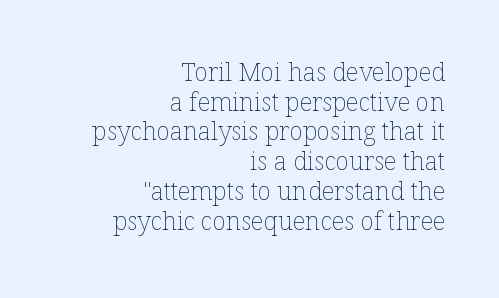
Students, note that the glyphs here touch the page at normal intervals. A roman cut, with each character standing at attention. The specimen omits any rule beneath the text block's lines. Casual observation: everything's shoved over to the right. Stems and bowls with no extra thickness — not bold.
